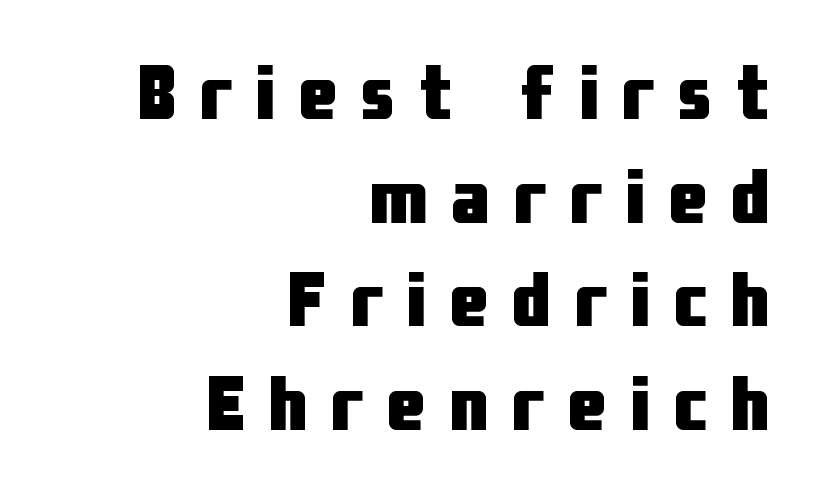
{"serif": "no", "italic": "no", "bold": "yes", "weight": "heavy", "width": "condensed", "stroke_contrast": "low", "x_height": "medium", "monospaced": "no", "underline": "no", "align": "right", "line_spacing": "normal", "line_spacing_ratio": 1.33, "letter_spacing": "wide", "letter_spacing_em": 0.3, "glyph_px": 78}
